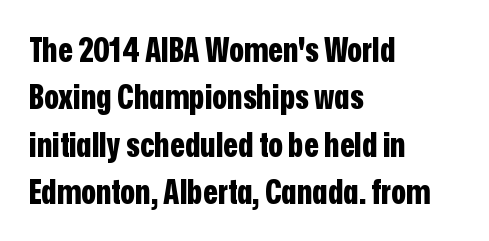
{"serif": "no", "italic": "no", "bold": "yes", "weight": "bold", "width": "condensed", "stroke_contrast": "low", "x_height": "medium", "monospaced": "no", "underline": "no", "align": "left", "line_spacing": "normal", "line_spacing_ratio": 1.39, "letter_spacing": "normal", "letter_spacing_em": 0.0, "glyph_px": 34}
